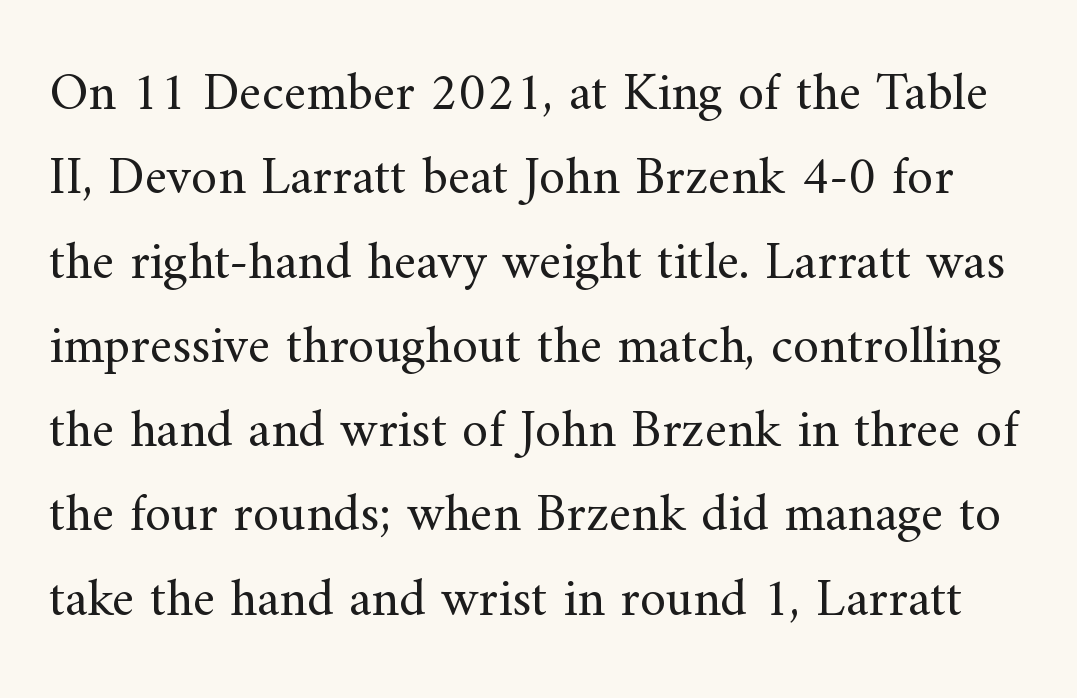
Q: Is the text bold? A: No.
Q: Is the text italic (slanted)? A: No, it is upright.
Q: Is the typeface a serif or a sans-serif typeface? A: Serif.
Q: Is the text underlined? A: No.
Q: Is the spacing between letters normal or unusually wide? A: Normal.
Q: Is the spacing between lines tight, normal or loose? A: Normal.
Q: Width (condensed, normal, or wide)? A: Normal.
Q: Stroke contrast? A: Medium.
Q: x-height? A: Small.
Q: Monospaced? A: No.
